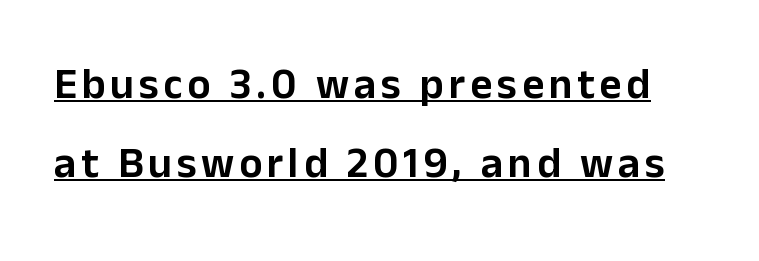
Q: Is the text italic (slanted)? A: No, it is upright.
Q: Is the typeface a serif or a sans-serif typeface? A: Sans-serif.
Q: Is the text underlined? A: Yes.
Q: Width (condensed, normal, or wide)? A: Normal.
Q: Stroke contrast? A: Low.
Q: x-height? A: Medium.
Q: Monospaced? A: No.
